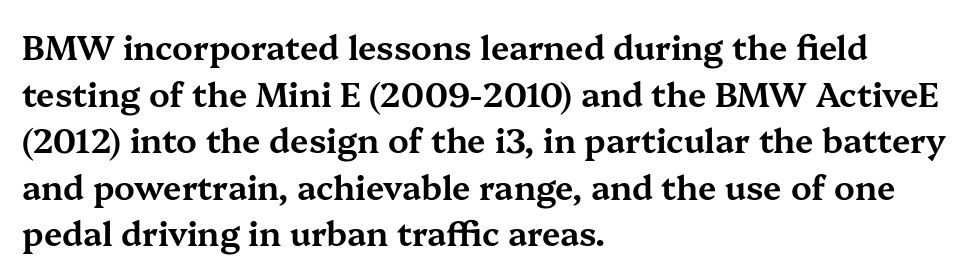
{"serif": "yes", "italic": "no", "width": "wide", "stroke_contrast": "medium", "x_height": "medium", "monospaced": "no", "underline": "no", "align": "left", "line_spacing": "normal", "line_spacing_ratio": 1.41, "letter_spacing": "normal", "letter_spacing_em": 0.0, "glyph_px": 33}
